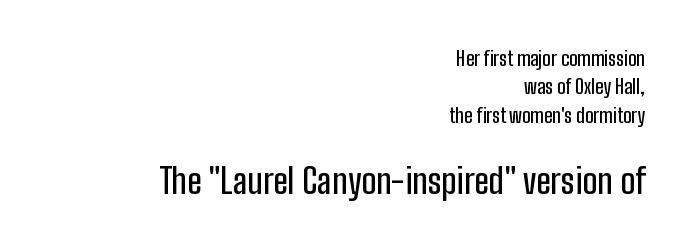
{"serif": "no", "italic": "no", "width": "condensed", "stroke_contrast": "low", "x_height": "medium", "monospaced": "no", "underline": "no", "align": "right", "line_spacing": "normal", "line_spacing_ratio": 1.42, "letter_spacing": "normal", "letter_spacing_em": 0.0, "larger_block": "second", "size_ratio": 1.75, "glyph_px": 35}
